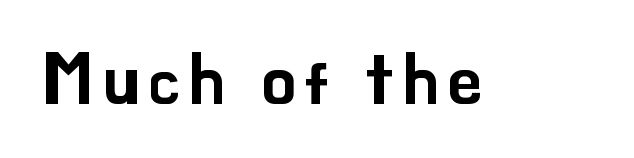
{"serif": "no", "italic": "no", "width": "normal", "stroke_contrast": "low", "x_height": "small", "monospaced": "no", "underline": "no", "glyph_px": 69}
